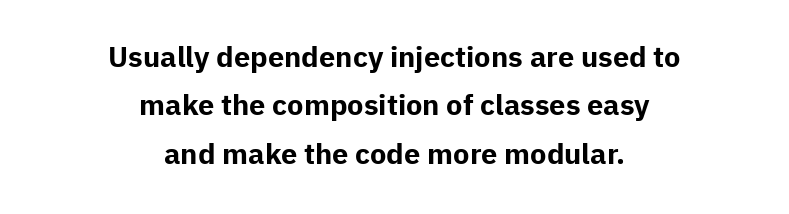
{"serif": "no", "italic": "no", "bold": "yes", "weight": "bold", "width": "normal", "stroke_contrast": "low", "x_height": "medium", "monospaced": "no", "underline": "no", "align": "center", "line_spacing": "normal", "line_spacing_ratio": 1.67, "letter_spacing": "normal", "letter_spacing_em": 0.0, "glyph_px": 29}
